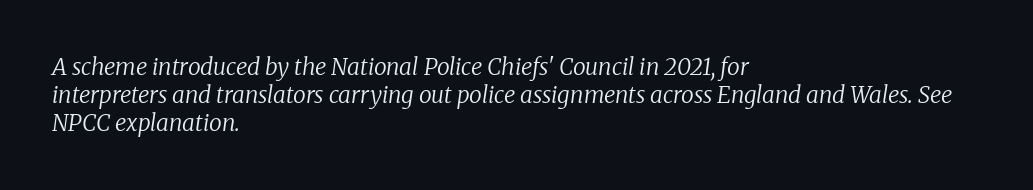
{"italic": "yes", "lean": "right", "slant_degrees": 8, "bold": "no", "underline": "no", "align": "left", "line_spacing_ratio": 1.21, "letter_spacing": "normal", "letter_spacing_em": 0.0, "glyph_px": 23}
